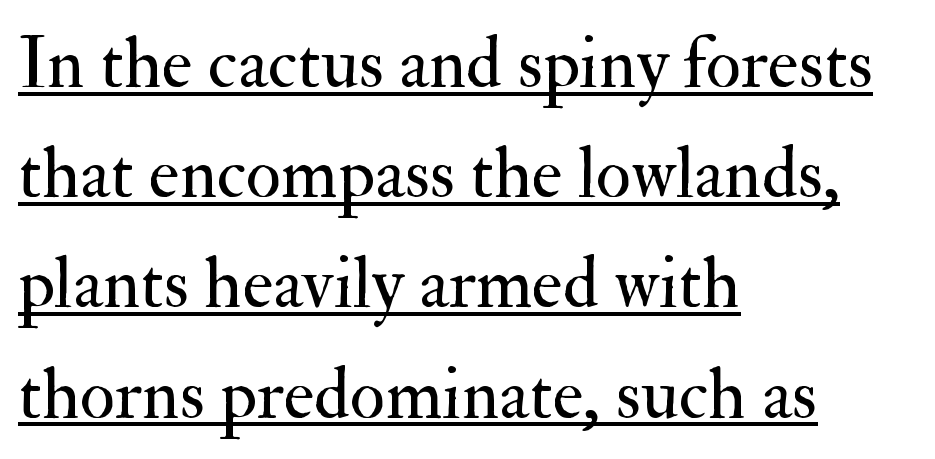
Q: Is the text bold? A: No.
Q: Is the text italic (slanted)? A: No, it is upright.
Q: Is the typeface a serif or a sans-serif typeface? A: Serif.
Q: Is the text underlined? A: Yes.
Q: How is the paragraph aligned? A: Left-aligned.
Q: Is the spacing between letters normal or unusually wide? A: Normal.
Q: Is the spacing between lines tight, normal or loose? A: Normal.
Q: Width (condensed, normal, or wide)? A: Normal.
Q: Stroke contrast? A: Medium.
Q: x-height? A: Small.
Q: Monospaced? A: No.
